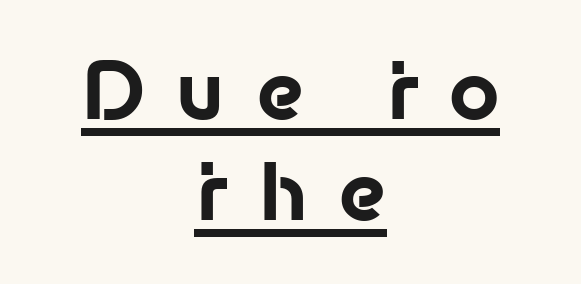
{"serif": "no", "italic": "no", "bold": "yes", "weight": "bold", "width": "normal", "stroke_contrast": "low", "x_height": "medium", "monospaced": "no", "underline": "yes", "align": "center", "line_spacing": "normal", "line_spacing_ratio": 1.29, "letter_spacing": "wide", "letter_spacing_em": 0.4, "glyph_px": 78}
